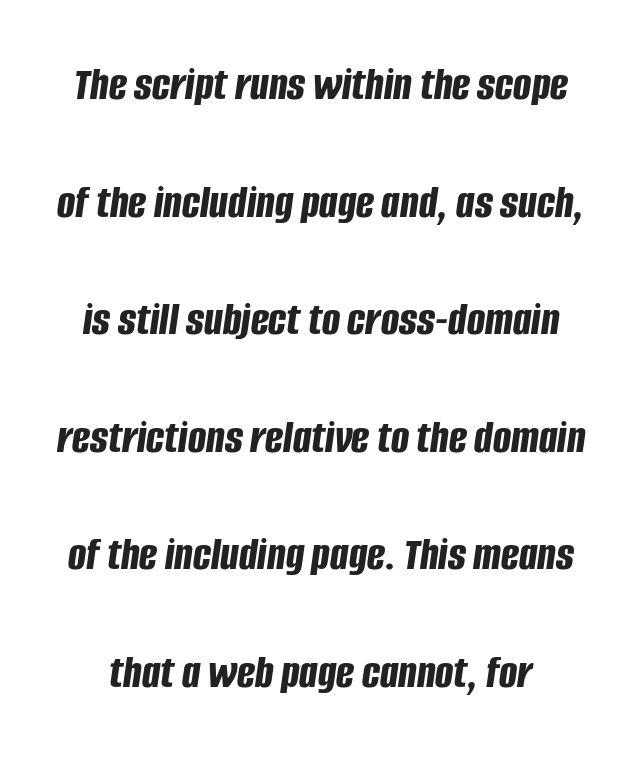
The image shows 48 px bold, condensed type, italic (leaning right); set loose line spacing (2.45x), normal letter spacing, not underlined; low stroke contrast and a large x-height.
